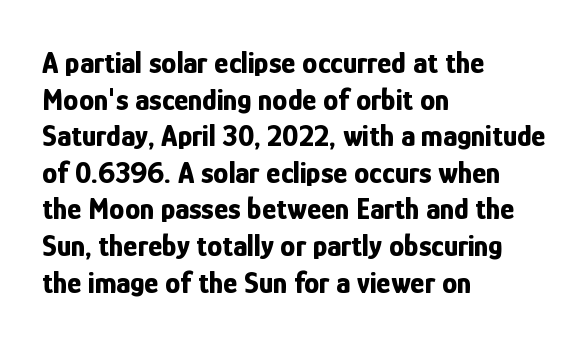
Q: Is the text bold? A: Yes.
Q: Is the text italic (slanted)? A: No, it is upright.
Q: Is the typeface a serif or a sans-serif typeface? A: Sans-serif.
Q: Is the text underlined? A: No.
Q: How is the paragraph aligned? A: Left-aligned.
Q: Is the spacing between letters normal or unusually wide? A: Normal.
Q: Width (condensed, normal, or wide)? A: Condensed.
Q: Stroke contrast? A: Low.
Q: x-height? A: Medium.
Q: Monospaced? A: No.
